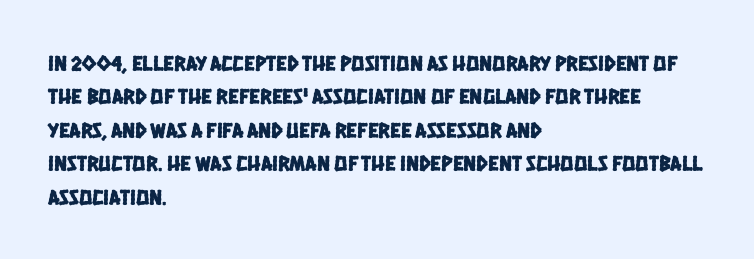
The passage shown stacks its lines at a standard gap. This sample uses plain, unmodified letter spacing. Leftover space on each line is placed entirely after the last word. Unmarked baselines from the first word to the last.
